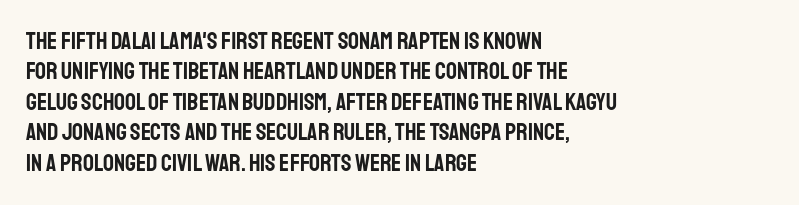
Unmarked baselines from the first word to the last. Short and long lines alike share a common starting point at left. The horizontal fit of the characters is conventional and even. Leading matches the norm, producing a regular column. In terms of posture, this sample is upright.
